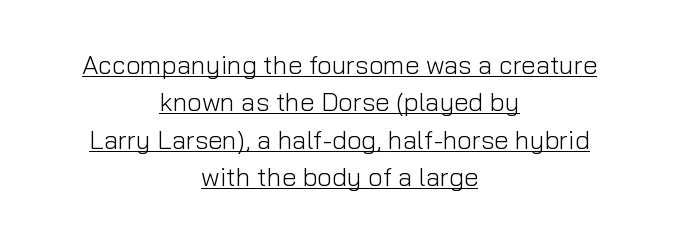
The image shows 26 px text type, upright; set centered, normal line spacing (1.44x), normal letter spacing, underlined.
